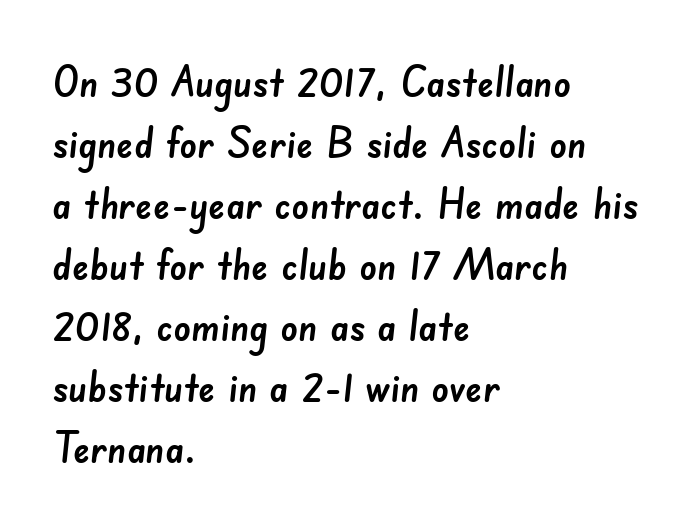
Q: Is the typeface a serif or a sans-serif typeface? A: Sans-serif.
Q: Is the text underlined? A: No.
Q: How is the paragraph aligned? A: Left-aligned.
Q: Is the spacing between letters normal or unusually wide? A: Normal.
Q: Is the spacing between lines tight, normal or loose? A: Normal.
Q: Width (condensed, normal, or wide)? A: Normal.
Q: Stroke contrast? A: Low.
Q: x-height? A: Small.
Q: Monospaced? A: No.
